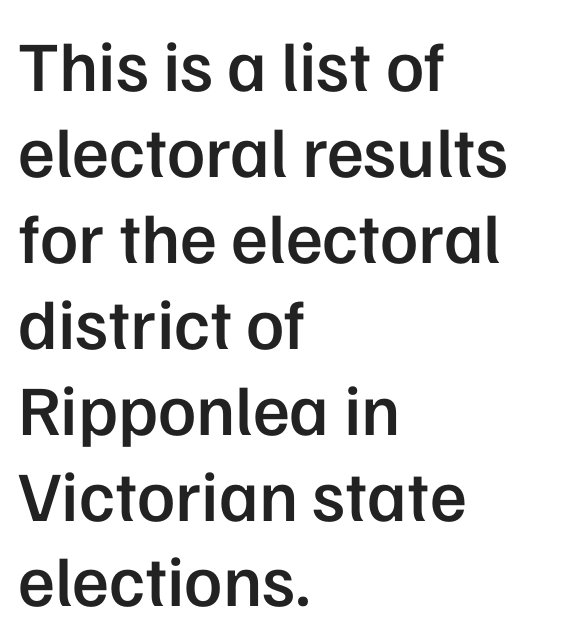
{"serif": "no", "italic": "no", "bold": "semi", "weight": "semibold", "width": "normal", "stroke_contrast": "low", "x_height": "medium", "monospaced": "no", "underline": "no", "align": "left", "line_spacing_ratio": 1.21, "letter_spacing": "normal", "letter_spacing_em": 0.0, "glyph_px": 71}
